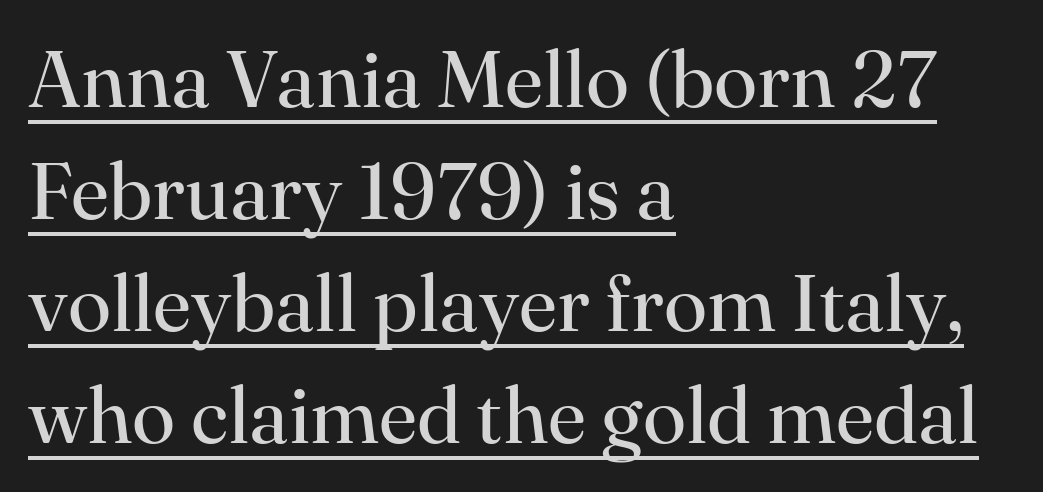
{"serif": "yes", "italic": "no", "bold": "no", "weight": "regular", "width": "normal", "stroke_contrast": "high", "x_height": "small", "monospaced": "no", "underline": "yes", "align": "left", "line_spacing": "normal", "line_spacing_ratio": 1.4, "letter_spacing": "normal", "letter_spacing_em": 0.0, "glyph_px": 80}
